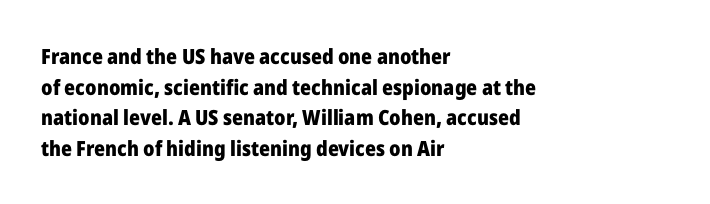
Glyph-to-glyph distance matches everyday printed text. If you drew a line through each stem, it would be perfectly vertical. Horizontal bands of white between lines are of average thickness. Type without underlining. The glyphs have the mass of a bold cut.
